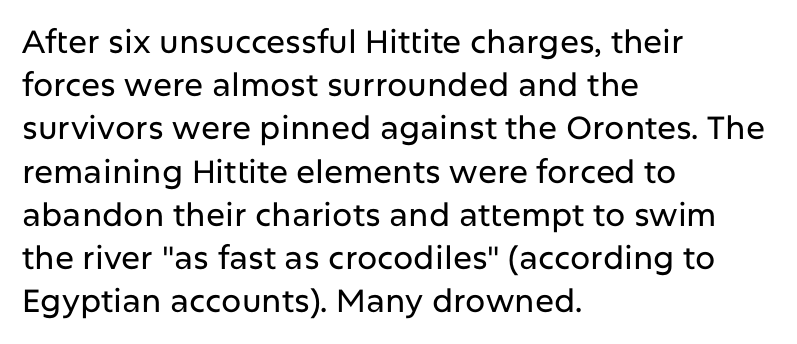
Quick note: underline off. Proportional: the letters do not fall into vertical columns. Leftover space on each line is placed entirely after the last word. These lines are composed in type without serifs.
